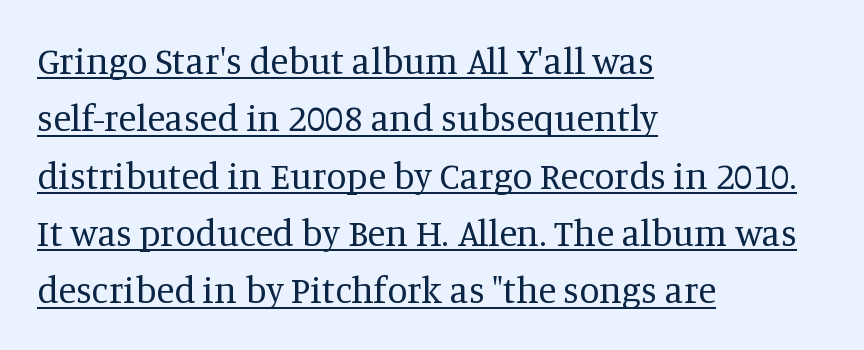
The image shows 37 px regular-weight serif type, upright; set left-aligned, normal line spacing (1.55x), normal letter spacing, underlined; medium stroke contrast and a large x-height.
